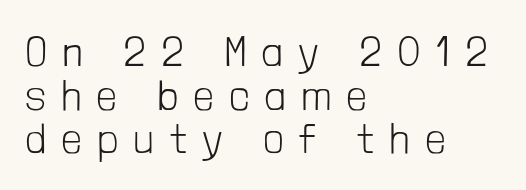
Each letter keeps its own natural width here, so spacing adapts to shape. Is the type heavy? It reads as light-to-regular instead. Underlining? Definitely not there. Stroke terminals: plain, sans-serif. Tall strokes in this sample are plumb rather than angled.
